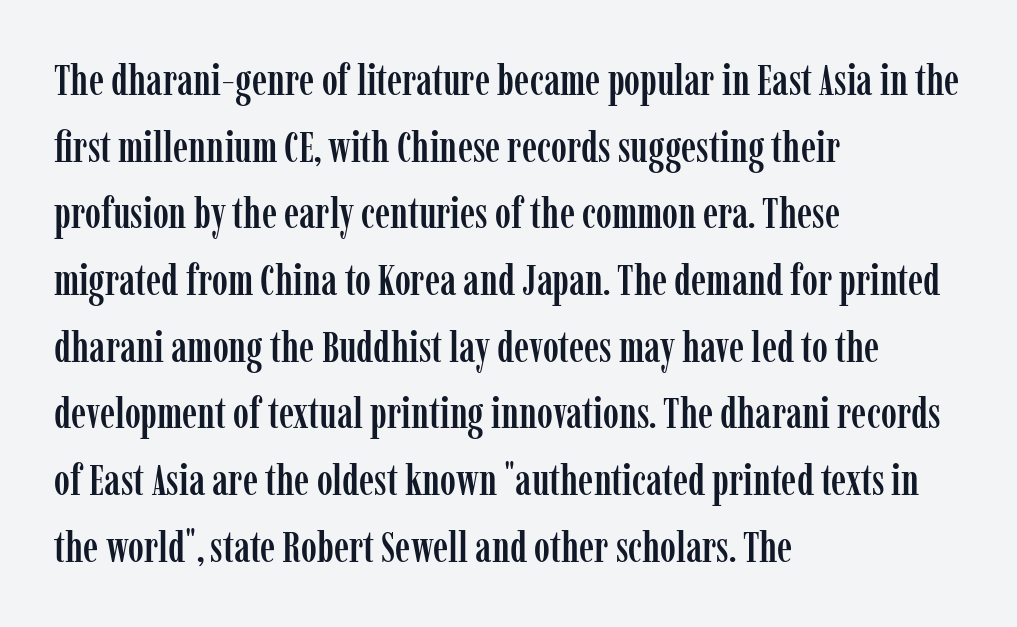
The image shows 43 px condensed serif type, upright; set left-aligned, normal line spacing (1.55x), normal letter spacing, not underlined; low stroke contrast and a medium x-height.
